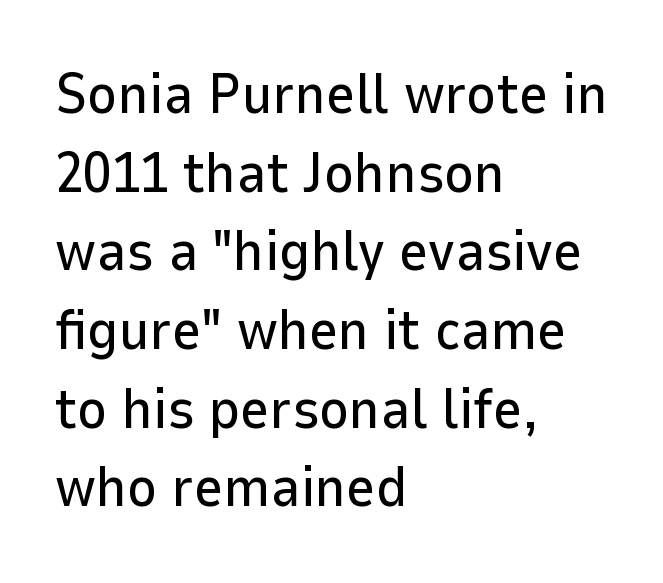
The image shows 57 px sans-serif type, upright; set left-aligned, normal line spacing (1.38x), normal letter spacing, not underlined; low stroke contrast and a medium x-height.
